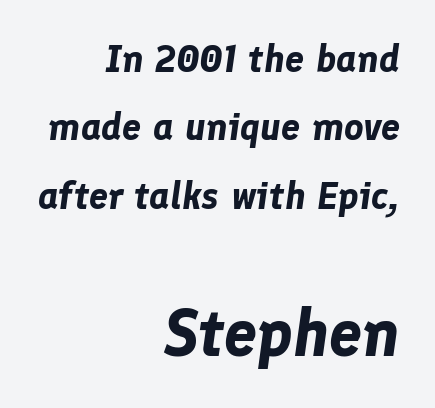
The image shows 66 px bold type, italic (leaning right); set right-aligned, line spacing 1.8x, normal letter spacing, not underlined; the second (bottom) block is 1.74x larger; low stroke contrast and a medium x-height.
